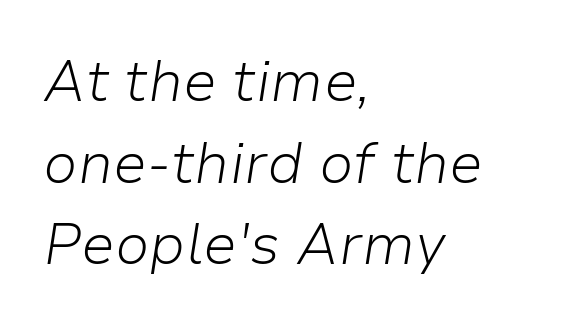
Q: Is the text bold? A: No.
Q: Is the text italic (slanted)? A: Yes, it leans right by about 9 degrees.
Q: Is the text underlined? A: No.
Q: How is the paragraph aligned? A: Left-aligned.
Q: Is the spacing between letters normal or unusually wide? A: Normal.
Q: Is the spacing between lines tight, normal or loose? A: Normal.
Q: Width (condensed, normal, or wide)? A: Normal.
Q: Stroke contrast? A: Low.
Q: x-height? A: Medium.
Q: Monospaced? A: No.
